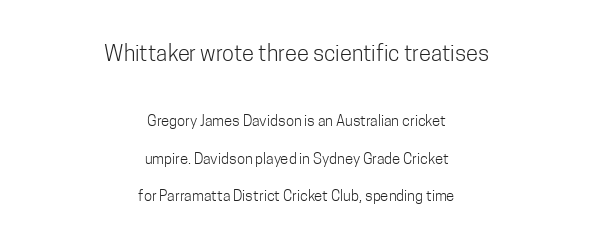
Q: Is the text bold? A: No.
Q: Is the text italic (slanted)? A: No, it is upright.
Q: Is the text underlined? A: No.
Q: How is the paragraph aligned? A: Centered.
Q: Is the spacing between letters normal or unusually wide? A: Normal.
Q: Is the spacing between lines tight, normal or loose? A: Loose.
Q: Which block of text is set in a larger size, the first (top) or the second (bottom)? A: The first (top) one.
